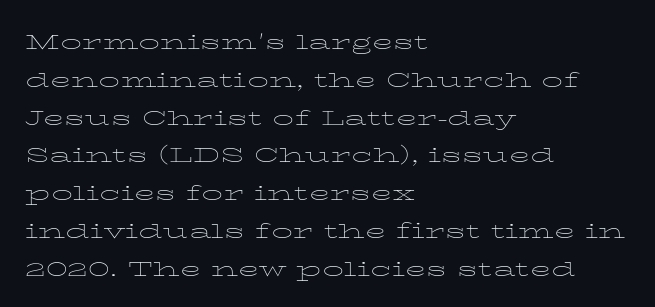
Q: Is the text bold? A: No.
Q: Is the text italic (slanted)? A: No, it is upright.
Q: Is the text underlined? A: No.
Q: How is the paragraph aligned? A: Left-aligned.
Q: Is the spacing between letters normal or unusually wide? A: Normal.
Q: Is the spacing between lines tight, normal or loose? A: Normal.
Q: Width (condensed, normal, or wide)? A: Wide.
Q: Stroke contrast? A: Low.
Q: x-height? A: Medium.
Q: Monospaced? A: No.
